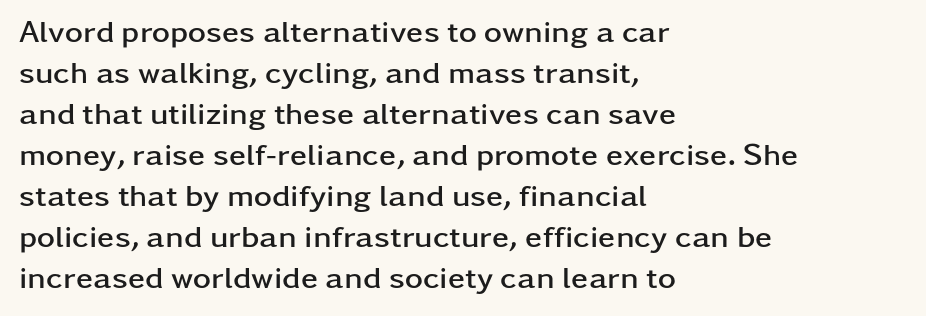
{"serif": "no", "italic": "no", "bold": "yes", "weight": "semibold", "width": "wide", "stroke_contrast": "low", "x_height": "medium", "monospaced": "no", "underline": "no", "align": "left", "line_spacing": "normal", "line_spacing_ratio": 1.32, "letter_spacing": "normal", "letter_spacing_em": 0.0, "glyph_px": 31}
